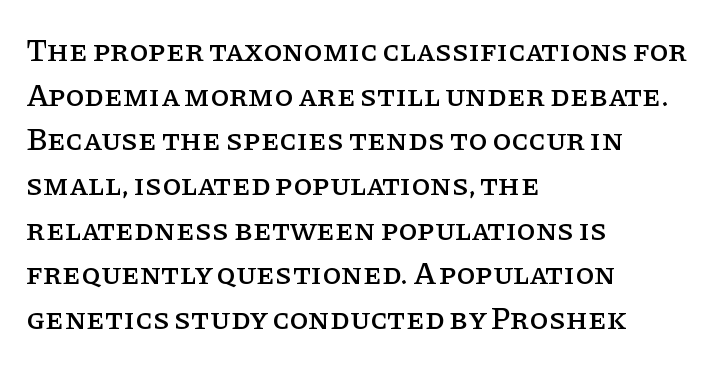
{"serif": "yes", "italic": "no", "width": "normal", "stroke_contrast": "low", "x_height": "large", "monospaced": "no", "underline": "no", "align": "left", "line_spacing": "normal", "line_spacing_ratio": 1.44, "letter_spacing": "normal", "letter_spacing_em": 0.0, "glyph_px": 31}
